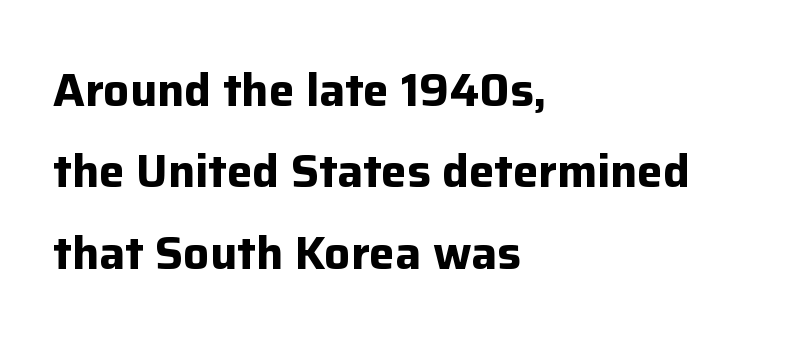
On the weight axis this lands at bold, roughly 700. Check where the strokes stop: nothing finishes them off — pure sans. Upright lettering throughout. The lines in this sample share a left origin and differ only in where they stop. This sample uses plain, unmodified letter spacing. Has an underline been added? It has not.
